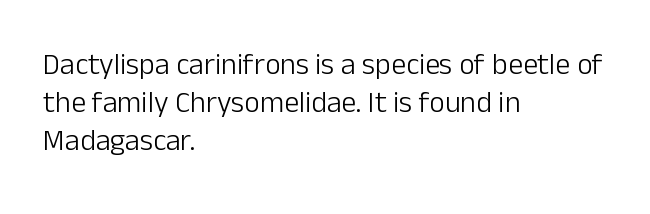
The foot of each line stays bare and open. Stroke thickness stays within the range of a standard reading face or lighter. Does the leading feel generous? No, just average. Here the designer chose a conventional face with non-uniform glyph widths.
